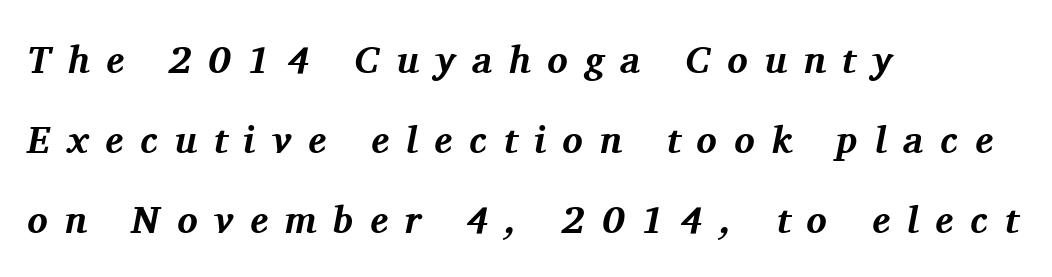
Q: Is the text bold? A: Yes.
Q: Is the text italic (slanted)? A: Yes, it leans right by about 11 degrees.
Q: Is the typeface a serif or a sans-serif typeface? A: Serif.
Q: Is the text underlined? A: No.
Q: How is the paragraph aligned? A: Left-aligned.
Q: Is the spacing between letters normal or unusually wide? A: Unusually wide.
Q: Is the spacing between lines tight, normal or loose? A: Loose.
Q: Width (condensed, normal, or wide)? A: Normal.
Q: Stroke contrast? A: Medium.
Q: x-height? A: Medium.
Q: Monospaced? A: No.
